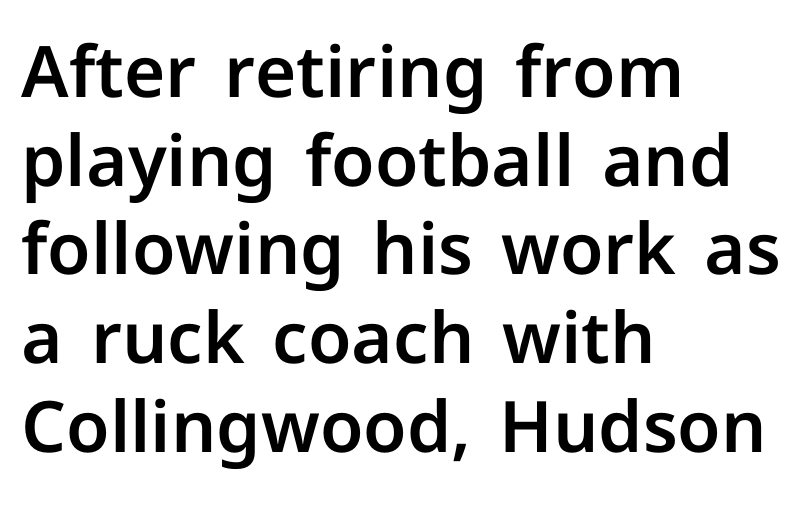
The image shows 71 px sans-serif type, upright; set left-aligned, normal line spacing (1.25x), normal letter spacing, not underlined; low stroke contrast and a medium x-height.
